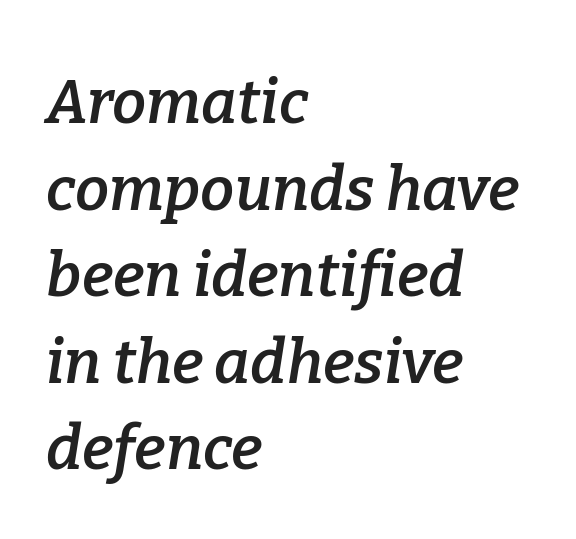
Q: Is the text bold? A: Semi-bold.
Q: Is the text italic (slanted)? A: Yes, it leans right by about 9 degrees.
Q: Is the typeface a serif or a sans-serif typeface? A: Serif.
Q: Is the text underlined? A: No.
Q: How is the paragraph aligned? A: Left-aligned.
Q: Is the spacing between letters normal or unusually wide? A: Normal.
Q: Is the spacing between lines tight, normal or loose? A: Normal.
Q: Width (condensed, normal, or wide)? A: Normal.
Q: Stroke contrast? A: Low.
Q: x-height? A: Medium.
Q: Monospaced? A: No.
